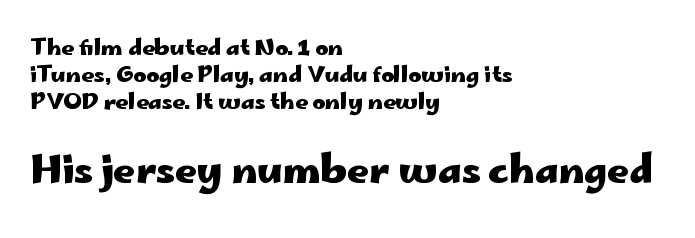
The image shows 38 px heavy, wide sans-serif type, upright; set left-aligned, line spacing 1.22x, normal letter spacing, not underlined; the second (bottom) block is 1.73x larger; low stroke contrast and a small x-height.
